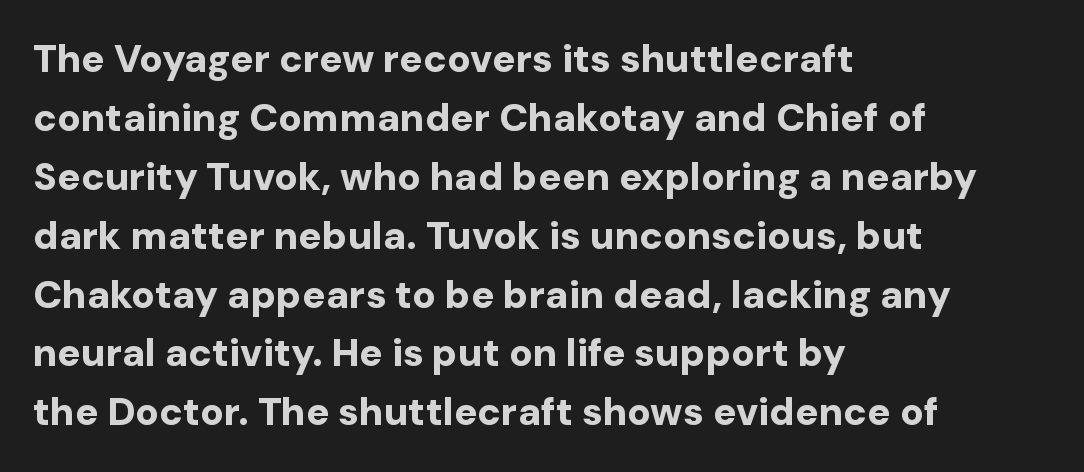
The image shows 39 px bold sans-serif type, upright; set left-aligned, normal line spacing (1.51x), normal letter spacing, not underlined; low stroke contrast and a medium x-height.
